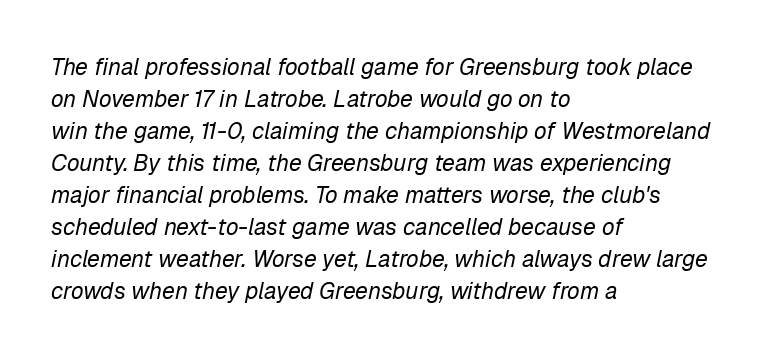
{"italic": "yes", "lean": "right", "slant_degrees": 12, "bold": "no", "underline": "no", "align": "left", "line_spacing": "normal", "line_spacing_ratio": 1.39, "letter_spacing": "normal", "letter_spacing_em": 0.0, "glyph_px": 23}
